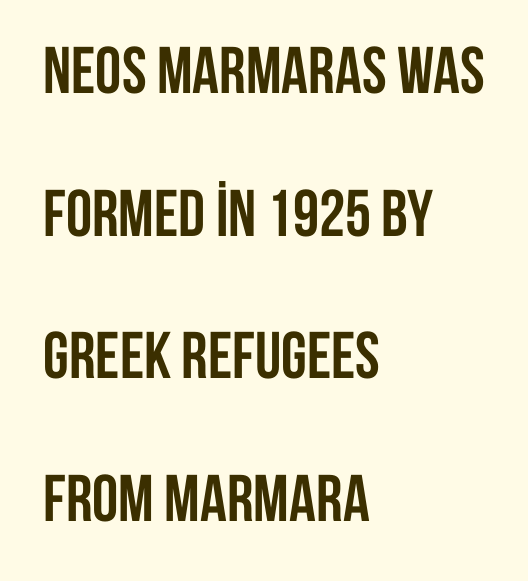
{"serif": "no", "italic": "no", "bold": "yes", "weight": "semibold", "width": "condensed", "stroke_contrast": "low", "x_height": "large", "monospaced": "no", "underline": "no", "align": "left", "line_spacing": "loose", "line_spacing_ratio": 2.16, "letter_spacing": "normal", "letter_spacing_em": 0.0, "glyph_px": 66}
